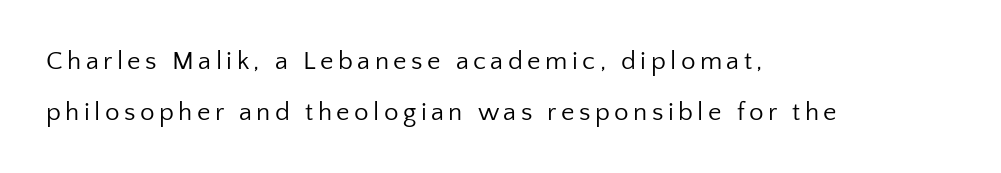
The image shows 26 px text type, upright; set left-aligned, loose line spacing (1.95x), not underlined.
